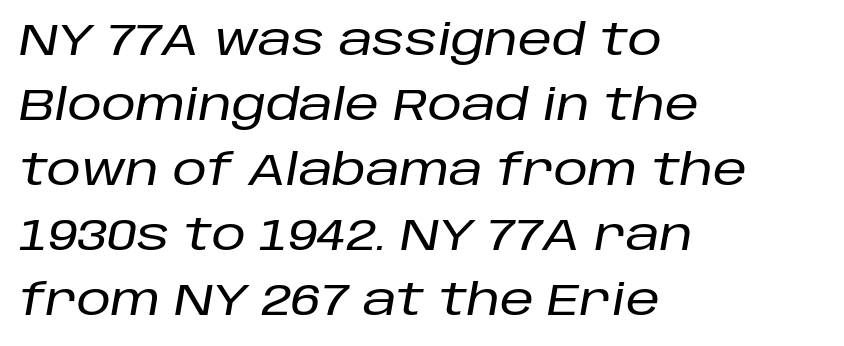
Q: Is the text italic (slanted)? A: Yes, it leans right by about 10 degrees.
Q: Is the text underlined? A: No.
Q: How is the paragraph aligned? A: Left-aligned.
Q: Is the spacing between letters normal or unusually wide? A: Normal.
Q: Is the spacing between lines tight, normal or loose? A: Normal.
Q: Width (condensed, normal, or wide)? A: Normal.
Q: Stroke contrast? A: Low.
Q: x-height? A: Large.
Q: Monospaced? A: No.
